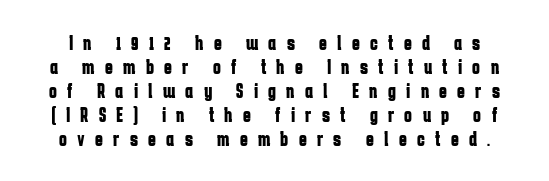
Q: Is the text bold? A: Yes.
Q: Is the text italic (slanted)? A: No, it is upright.
Q: Is the text underlined? A: No.
Q: Is the spacing between letters normal or unusually wide? A: Unusually wide.
Q: Is the spacing between lines tight, normal or loose? A: Tight.
